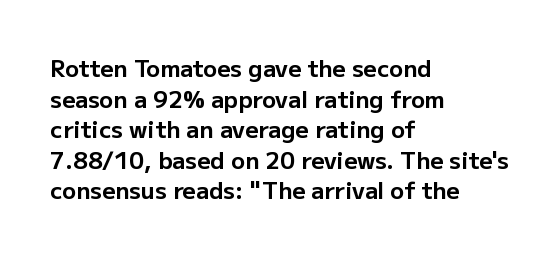
Nobody touched the tracking dial on this one. Heft: maximum for text — a bold. The rendering anchors every line to the left-hand side. The line-height multiplier appears to be the usual default.
